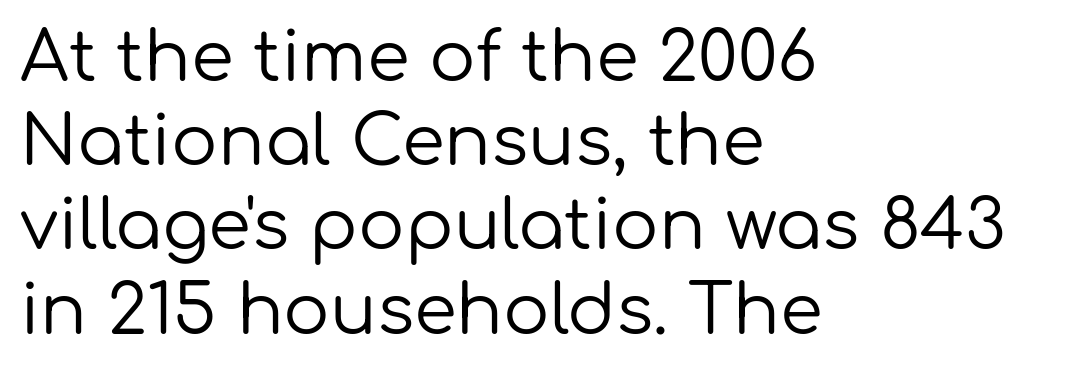
Q: Is the text bold? A: No.
Q: Is the text italic (slanted)? A: No, it is upright.
Q: Is the typeface a serif or a sans-serif typeface? A: Sans-serif.
Q: Is the text underlined? A: No.
Q: How is the paragraph aligned? A: Left-aligned.
Q: Is the spacing between letters normal or unusually wide? A: Normal.
Q: Width (condensed, normal, or wide)? A: Normal.
Q: Stroke contrast? A: Low.
Q: x-height? A: Medium.
Q: Monospaced? A: No.
